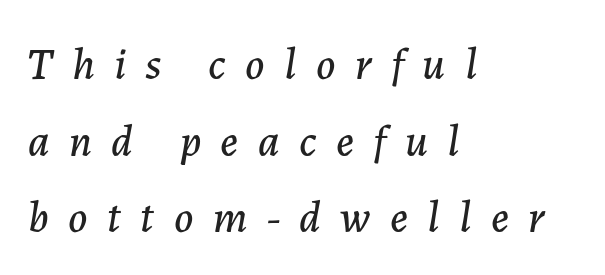
{"italic": "yes", "lean": "right", "slant_degrees": 7, "width": "normal", "stroke_contrast": "low", "x_height": "medium", "monospaced": "no", "underline": "no", "align": "left", "line_spacing_ratio": 1.74, "letter_spacing": "wide", "letter_spacing_em": 0.44, "glyph_px": 44}
